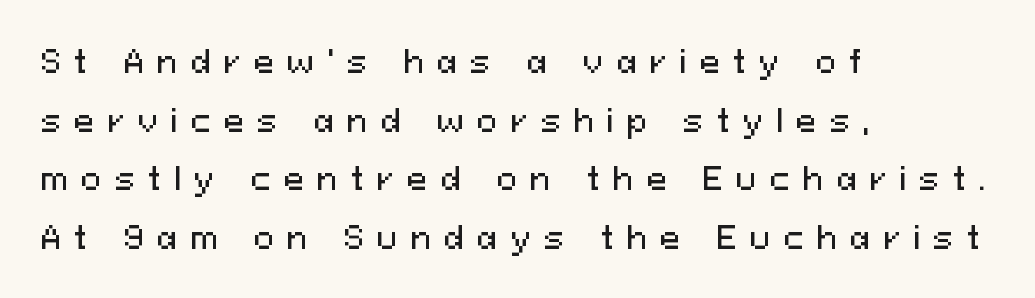
{"serif": "no", "italic": "no", "width": "normal", "stroke_contrast": "medium", "x_height": "medium", "monospaced": "no", "underline": "no", "align": "left", "line_spacing_ratio": 1.89, "letter_spacing": "wide", "letter_spacing_em": 0.41, "glyph_px": 31}
